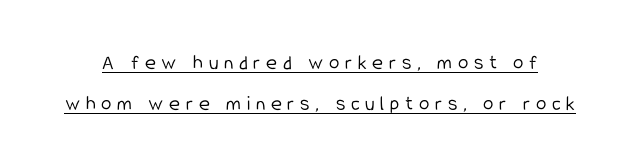
{"italic": "no", "bold": "no", "underline": "yes", "line_spacing": "loose", "line_spacing_ratio": 1.93, "letter_spacing": "wide", "letter_spacing_em": 0.27, "glyph_px": 21}
